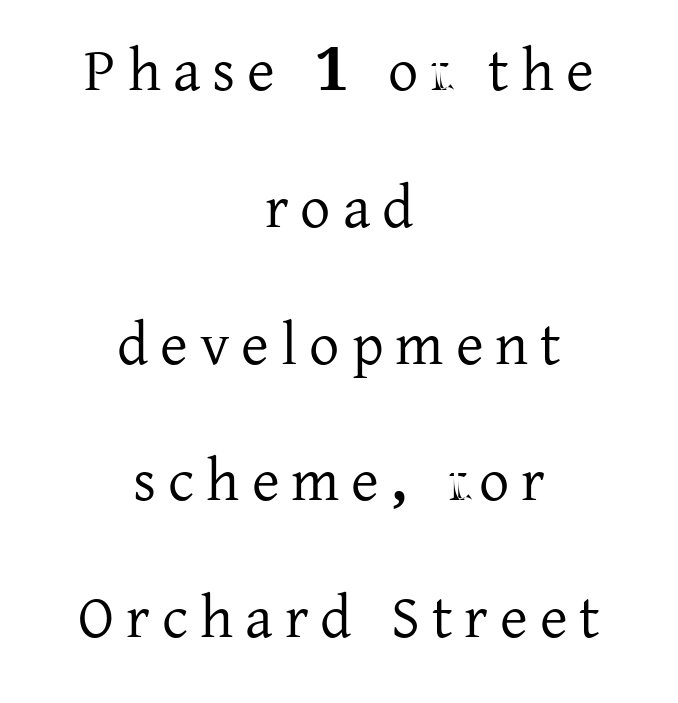
Q: Is the text italic (slanted)? A: No, it is upright.
Q: Is the typeface a serif or a sans-serif typeface? A: Serif.
Q: Is the text underlined? A: No.
Q: How is the paragraph aligned? A: Centered.
Q: Is the spacing between letters normal or unusually wide? A: Unusually wide.
Q: Is the spacing between lines tight, normal or loose? A: Loose.
Q: Width (condensed, normal, or wide)? A: Normal.
Q: Stroke contrast? A: Low.
Q: x-height? A: Medium.
Q: Monospaced? A: No.
